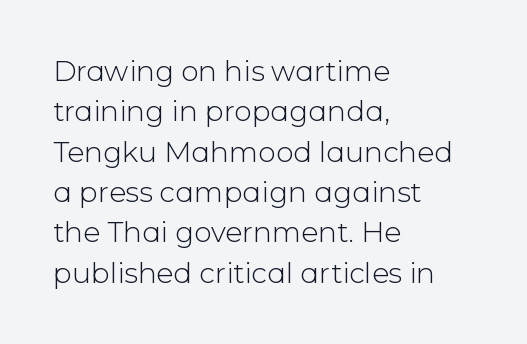
{"serif": "no", "italic": "no", "bold": "no", "weight": "light", "width": "normal", "stroke_contrast": "low", "x_height": "medium", "monospaced": "no", "underline": "no", "align": "left", "line_spacing": "normal", "line_spacing_ratio": 1.44, "letter_spacing": "normal", "letter_spacing_em": 0.0, "glyph_px": 28}
